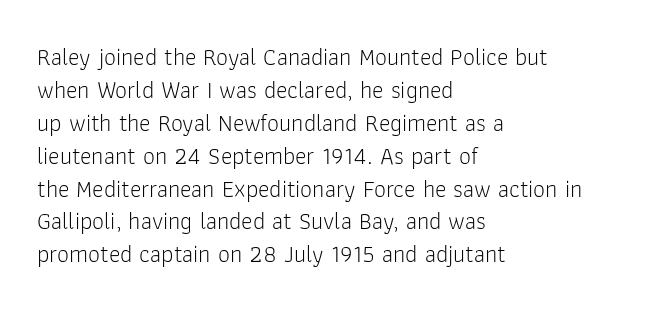
The image shows 24 px text type, upright; set left-aligned, normal line spacing (1.37x), normal letter spacing, not underlined.
